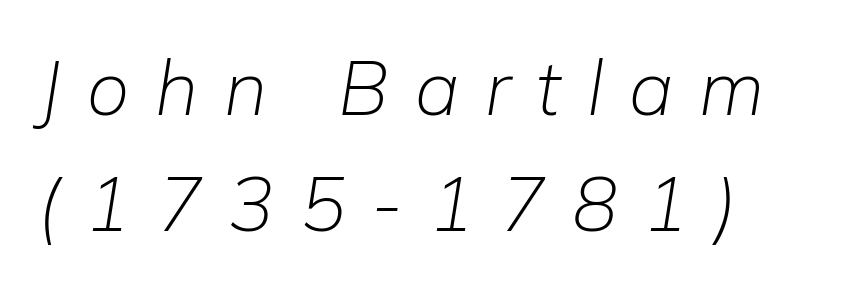
{"italic": "yes", "lean": "right", "slant_degrees": 9, "bold": "no", "weight": "light", "width": "normal", "stroke_contrast": "low", "x_height": "medium", "monospaced": "no", "underline": "no", "line_spacing": "normal", "line_spacing_ratio": 1.53, "letter_spacing": "wide", "letter_spacing_em": 0.34, "glyph_px": 76}
